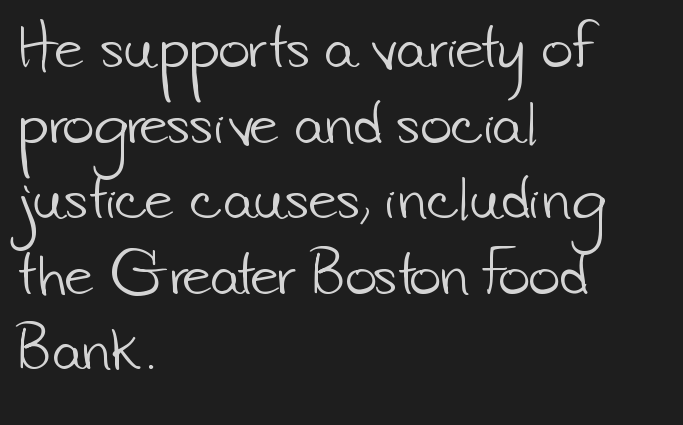
The image shows 54 px light sans-serif type; set left-aligned, normal line spacing (1.4x), normal letter spacing, not underlined; low stroke contrast and a small x-height.
